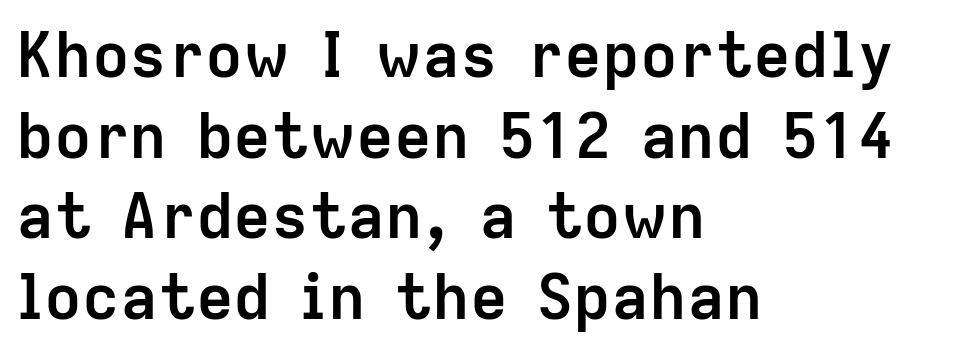
The image shows 63 px semibold sans-serif type, upright; set left-aligned, normal line spacing (1.28x), normal letter spacing, not underlined; low stroke contrast and a medium x-height.
